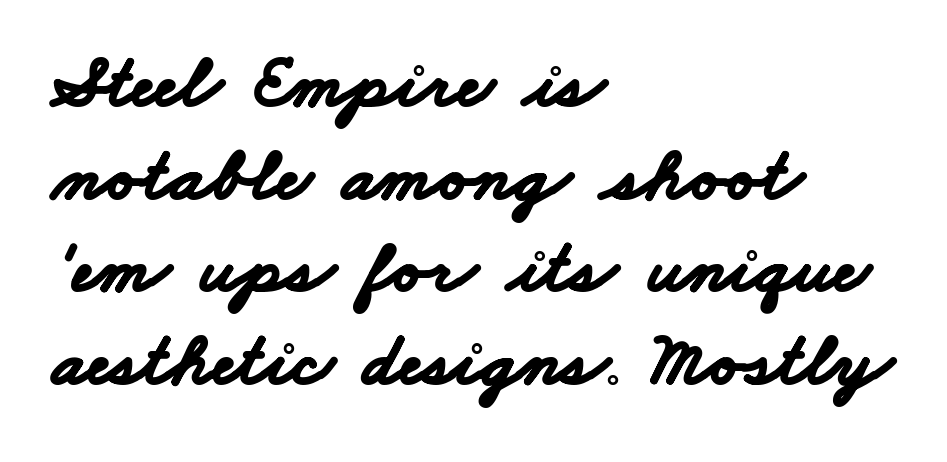
The passage shown is typed in a proportional face where columns would drift. Glance below the letters and you will spot only blank space. Horizontally, the lines are justified to the leading edge only. Stroke terminals: plain, sans-serif. Honestly, the letter spacing is just normal — you wouldn't notice it.
